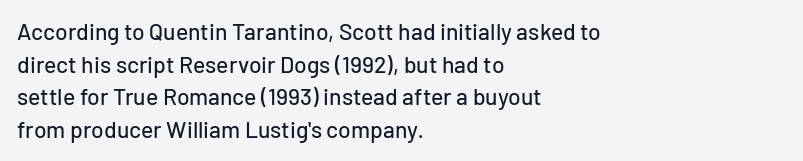
The image shows 23 px text type, upright; set left-aligned, normal line spacing (1.42x), normal letter spacing, not underlined.
